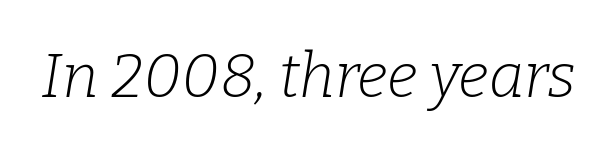
This reads as an unemphasized weight, regular at the heaviest. Are there feet on the stems? There are — it's a serif. Slant detected: the letters are inclined. Compared with typical body copy, the letter spacing here is the same. The passage shown is typed in a proportional face where columns would drift.
